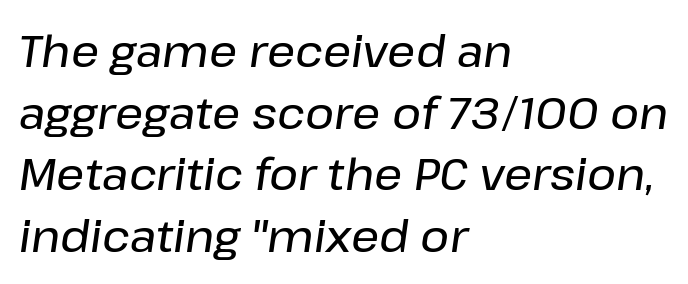
The image shows 44 px text type, italic (leaning right); set left-aligned, normal line spacing (1.4x), normal letter spacing, not underlined; low stroke contrast and a medium x-height.
